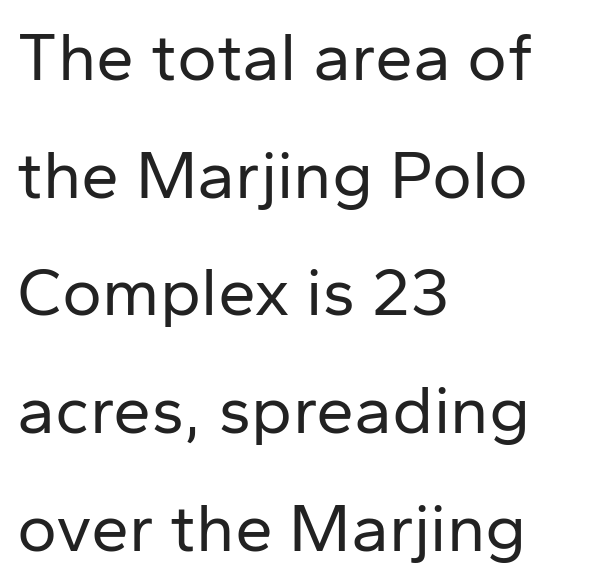
Is the block centered? No — it sits flush against the left margin. Type without underlining. This is roman type, the default non-slanted kind. Is the letter spacing exaggerated? No — it looks like the ordinary default. Each letter keeps its own natural width here, so spacing adapts to shape. The face looks like a standard text weight, possibly lighter.
